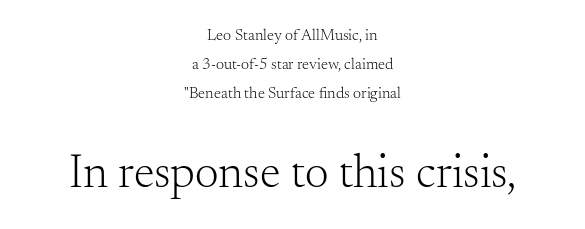
Inter-character spacing is left at the font's built-in metrics. Letterform terminals end in serifs throughout the passage. A centered setting, common on invitations and titles, is used for this passage. Vertical strokes here are truly vertical.
